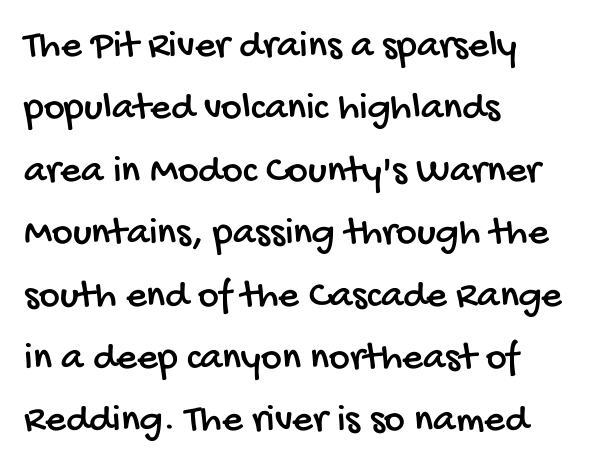
Q: Is the typeface a serif or a sans-serif typeface? A: Sans-serif.
Q: Is the text underlined? A: No.
Q: How is the paragraph aligned? A: Left-aligned.
Q: Is the spacing between letters normal or unusually wide? A: Normal.
Q: Is the spacing between lines tight, normal or loose? A: Normal.
Q: Width (condensed, normal, or wide)? A: Condensed.
Q: Stroke contrast? A: Low.
Q: x-height? A: Large.
Q: Monospaced? A: No.
